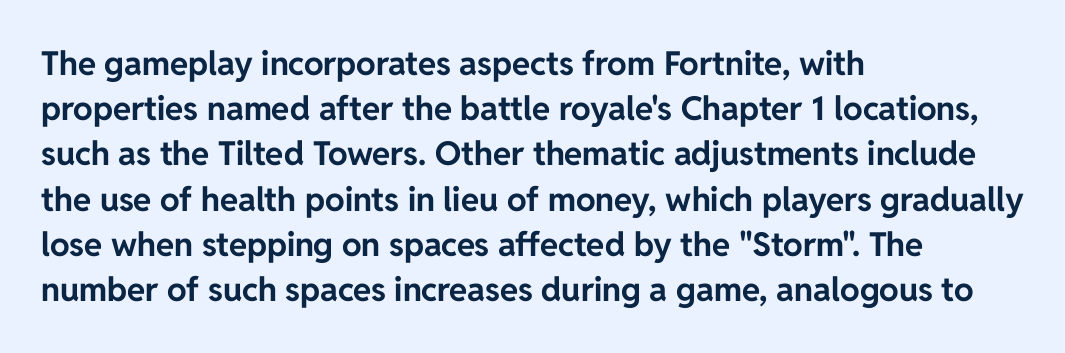
The image shows 33 px bold sans-serif type, upright; set left-aligned, normal line spacing (1.37x), normal letter spacing, not underlined; low stroke contrast and a medium x-height.
